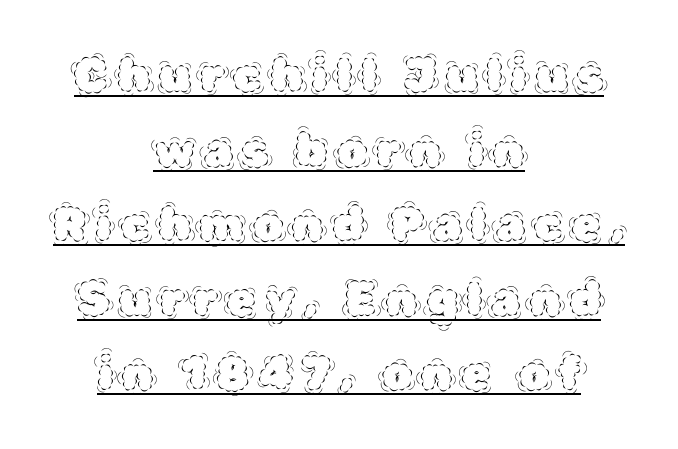
{"italic": "no", "bold": "no", "weight": "thin", "width": "normal", "x_height": "large", "monospaced": "no", "underline": "yes", "align": "center", "line_spacing": "normal", "line_spacing_ratio": 1.62, "letter_spacing": "wide", "letter_spacing_em": 0.21, "glyph_px": 46}
